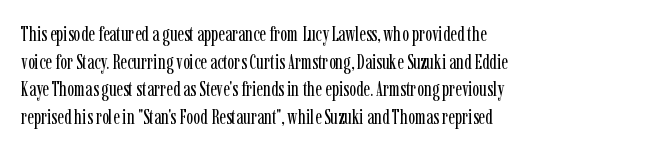
Q: Is the text bold? A: No.
Q: Is the text italic (slanted)? A: No, it is upright.
Q: Is the text underlined? A: No.
Q: How is the paragraph aligned? A: Left-aligned.
Q: Is the spacing between letters normal or unusually wide? A: Normal.
Q: Is the spacing between lines tight, normal or loose? A: Normal.
